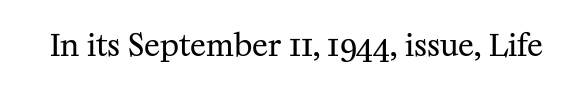
The image shows 30 px regular-weight serif type, upright; set normal letter spacing, not underlined; medium stroke contrast and a medium x-height.
